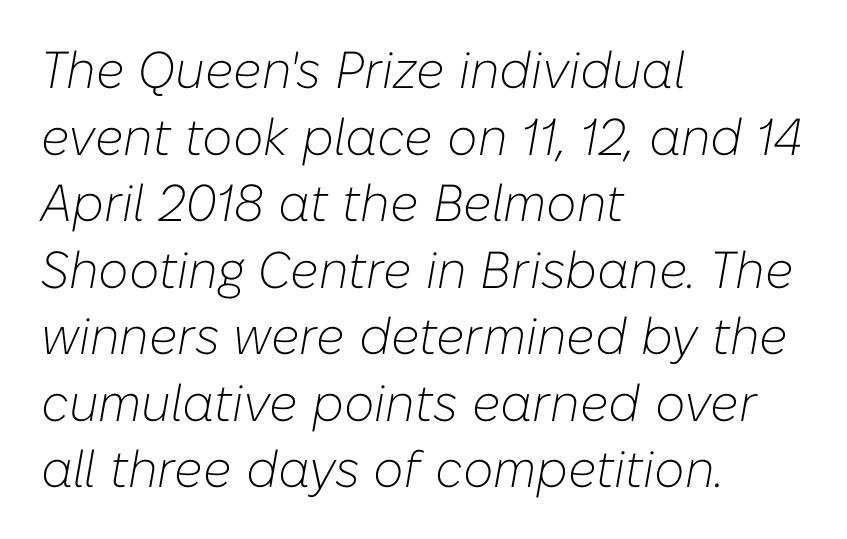
The image shows 52 px light type, italic (leaning right); set left-aligned, normal line spacing (1.28x), normal letter spacing, not underlined; low stroke contrast and a medium x-height.
